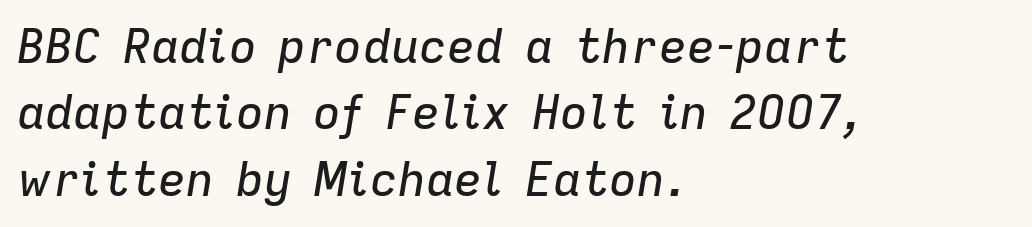
{"italic": "yes", "lean": "right", "slant_degrees": 9, "width": "normal", "stroke_contrast": "low", "x_height": "medium", "monospaced": "no", "underline": "no", "align": "left", "line_spacing": "normal", "line_spacing_ratio": 1.41, "letter_spacing": "normal", "letter_spacing_em": 0.0, "glyph_px": 47}
